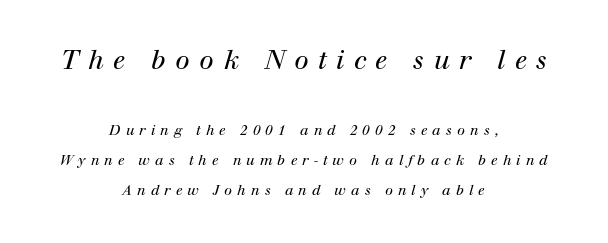
The rendering applies a slant to the glyphs. This is not heavy type; no bold has been used. Whoever set this made the first block the dominant, larger element. The foot of each line stays bare and open. Honestly, the letter spacing is so wide it's the main thing you notice. Is there much room between lines? Yes — plenty of vertical air separates them.
